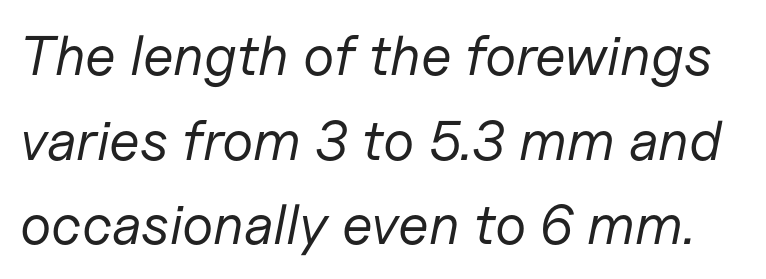
The image shows 56 px regular-weight type, italic (leaning right); set normal line spacing (1.51x), normal letter spacing, not underlined; low stroke contrast and a medium x-height.
